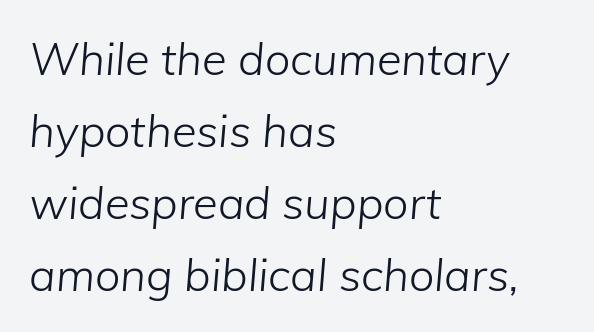
Q: Is the text bold? A: No.
Q: Is the text italic (slanted)? A: Yes, it leans right by about 5 degrees.
Q: Is the text underlined? A: No.
Q: How is the paragraph aligned? A: Left-aligned.
Q: Is the spacing between letters normal or unusually wide? A: Normal.
Q: Is the spacing between lines tight, normal or loose? A: Normal.
Q: Width (condensed, normal, or wide)? A: Normal.
Q: Stroke contrast? A: Low.
Q: x-height? A: Medium.
Q: Monospaced? A: No.
